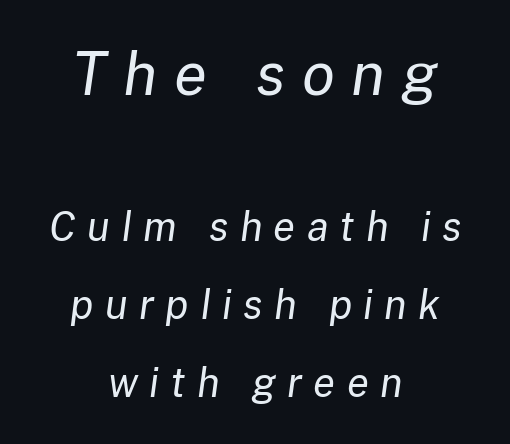
The image shows 60 px regular-weight type, italic (leaning right); set centered, loose line spacing (1.95x), unusually wide letter spacing (+0.28 em), not underlined; the first (top) block is 1.5x larger; low stroke contrast and a medium x-height.
